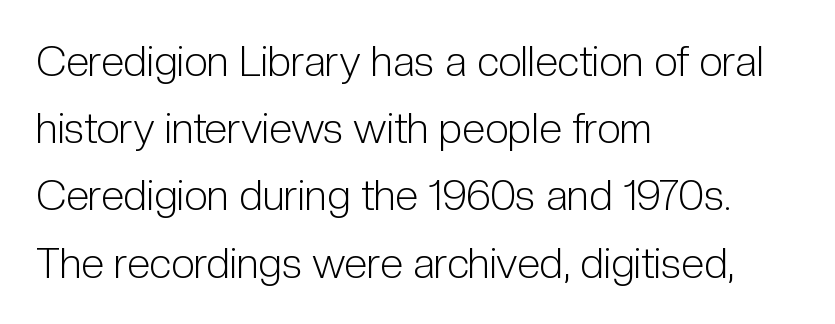
Standard letterfit; no display-style spreading of the glyphs. Any mark beneath the type? The region is blank. This sample uses an upright cut, with every glyph sitting square on the baseline. Each new line begins a customary step beneath the previous one. Casual observation: everything's shoved over to the left. Varying glyph widths throughout — classic text-font behaviour.
